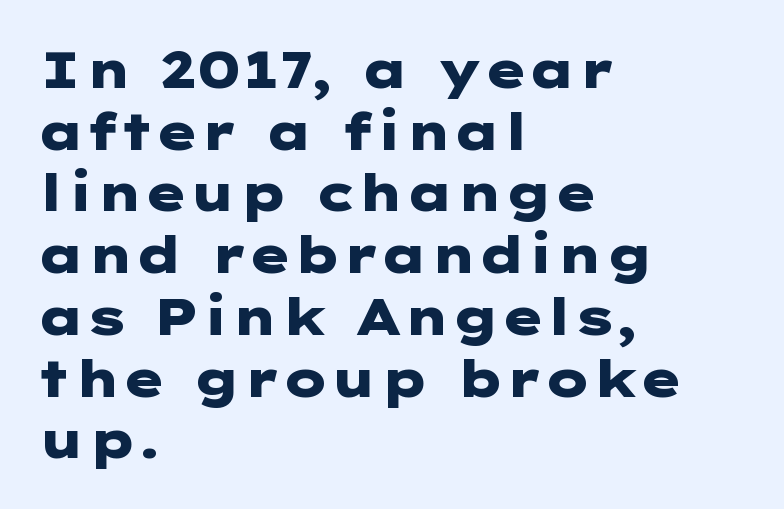
The image shows 51 px heavy, wide sans-serif type, upright; set left-aligned, line spacing 1.21x, normal letter spacing, not underlined; low stroke contrast and a medium x-height.
